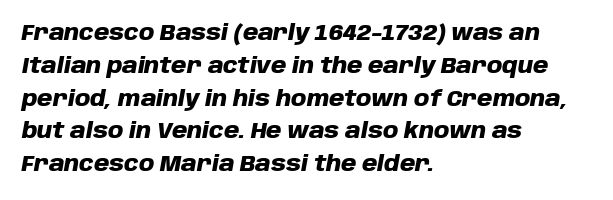
Has an underline been added? It has not. Summary of weight: heavy, a full bold. Leading: standard. In terms of posture, this sample is oblique.
